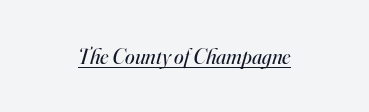
Q: Is the text bold? A: No.
Q: Is the text italic (slanted)? A: Yes, it leans right by about 16 degrees.
Q: Is the text underlined? A: Yes.
Q: How is the paragraph aligned? A: Centered.
Q: Is the spacing between letters normal or unusually wide? A: Normal.
